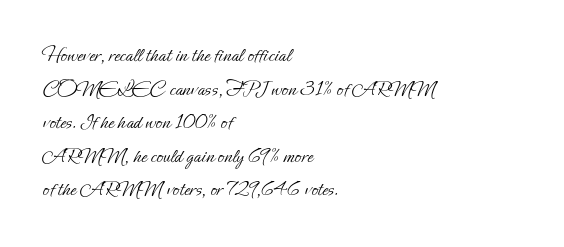
{"bold": "no", "underline": "no", "align": "left", "line_spacing": "normal", "line_spacing_ratio": 1.6, "letter_spacing": "normal", "letter_spacing_em": 0.0, "glyph_px": 21}
